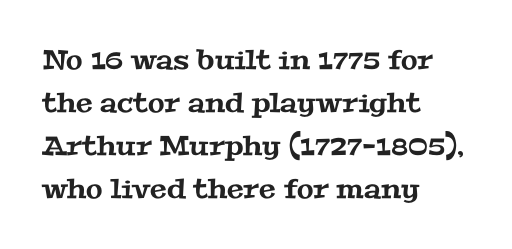
Q: Is the text underlined? A: No.
Q: How is the paragraph aligned? A: Left-aligned.
Q: Is the spacing between letters normal or unusually wide? A: Normal.
Q: Is the spacing between lines tight, normal or loose? A: Normal.
